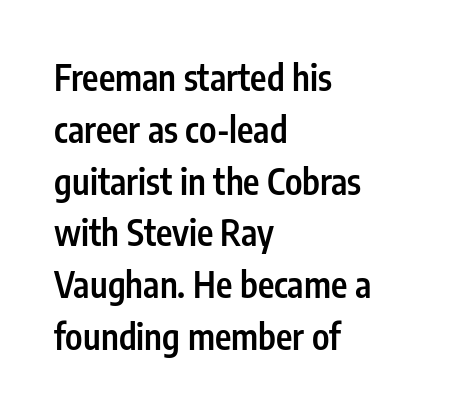
Each new line begins a customary step beneath the previous one. The gaps between neighbouring characters are ordinary and unremarkable. These lines stack with their left ends in a neat column. Stroke thickness is moderately raised; the sample reads as semibold. Beneath every word, the page is bare.
